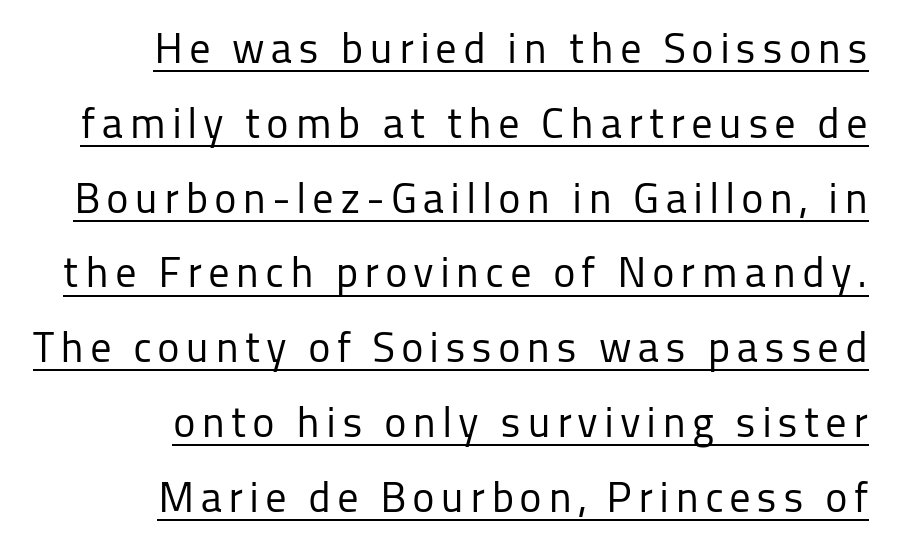
{"serif": "no", "italic": "no", "bold": "no", "weight": "regular", "width": "normal", "stroke_contrast": "low", "x_height": "medium", "monospaced": "no", "underline": "yes", "align": "right", "line_spacing_ratio": 1.74, "glyph_px": 43}
